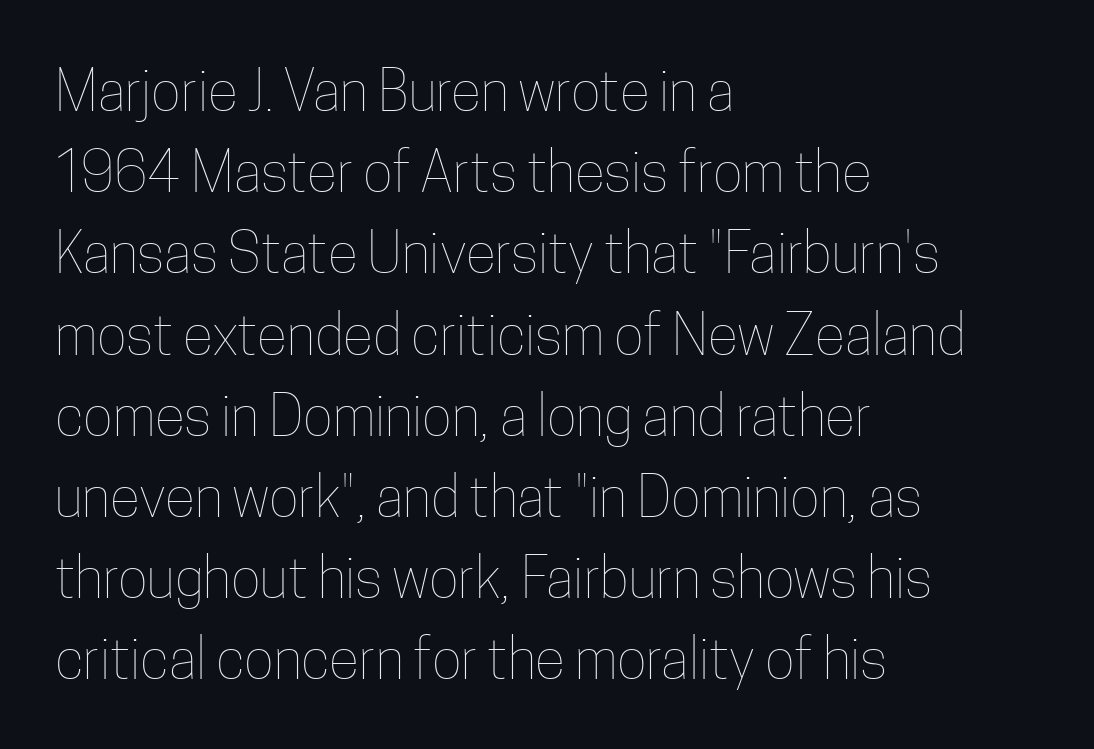
{"italic": "no", "bold": "no", "weight": "thin", "width": "condensed", "stroke_contrast": "low", "x_height": "medium", "monospaced": "no", "underline": "no", "align": "left", "line_spacing": "normal", "line_spacing_ratio": 1.45, "letter_spacing": "normal", "letter_spacing_em": 0.0, "glyph_px": 56}
